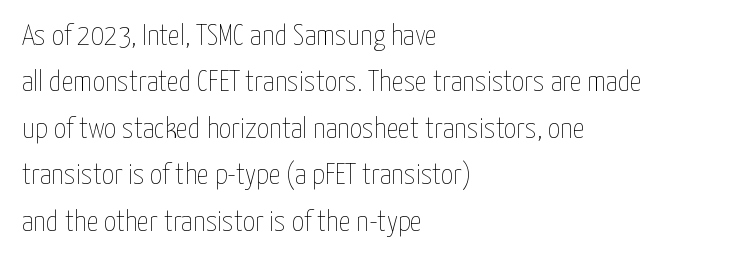
The image shows 30 px thin, condensed type, upright; set left-aligned, normal line spacing (1.55x), normal letter spacing, not underlined; low stroke contrast and a medium x-height.
